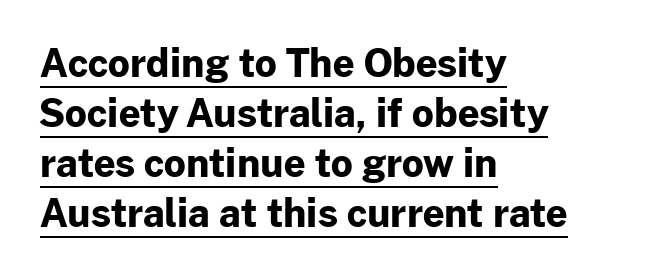
Compared with an ordinary text face, these strokes are far heavier — a full bold. The paragraph shown leans on its left margin. This is roman type, the default non-slanted kind. Whoever set this chose a conventional vertical rhythm.
